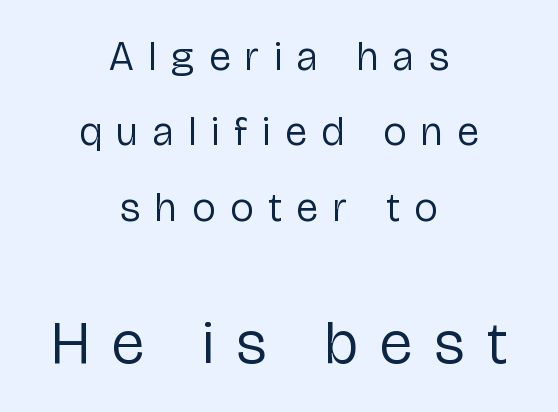
The image shows 61 px regular-weight sans-serif type, upright; set centered, line spacing 1.84x, unusually wide letter spacing (+0.36 em), not underlined; the second (bottom) block is 1.49x larger; low stroke contrast and a medium x-height.
